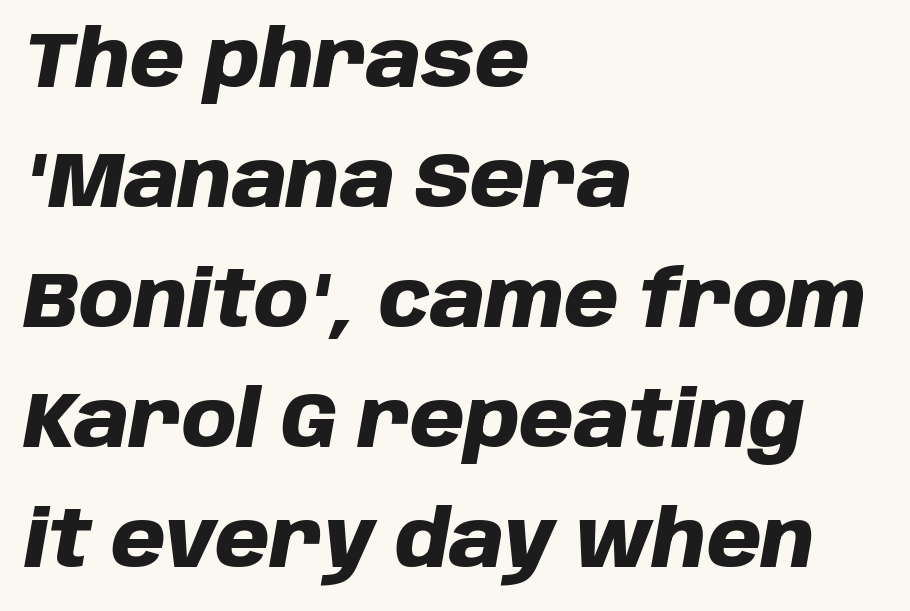
{"italic": "yes", "lean": "right", "slant_degrees": 10, "bold": "yes", "weight": "heavy", "width": "normal", "stroke_contrast": "low", "x_height": "large", "monospaced": "no", "underline": "no", "align": "left", "line_spacing": "normal", "line_spacing_ratio": 1.54, "letter_spacing": "normal", "letter_spacing_em": 0.0, "glyph_px": 78}
